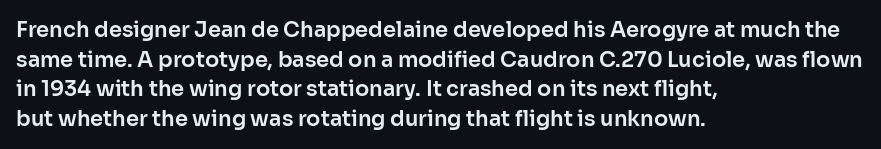
The image shows 21 px text type, upright; set left-aligned, normal line spacing (1.41x), normal letter spacing, not underlined.
